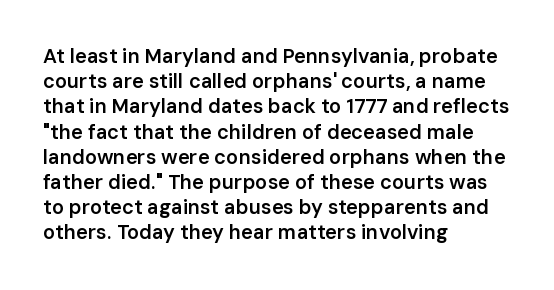
Caption: multi-line text, flush left, ragged right. Is the type bold? Partly — it's a semibold, heavier than regular but not fully bold. The rendering keeps characters at their native spacing. Is there any slant? The stems are plumb. Compared with typical paragraphs, the rows here are spaced about the same.
